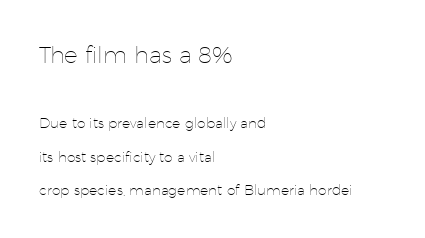
The image shows 23 px text type, upright; set left-aligned, loose line spacing (2.41x), normal letter spacing, not underlined; the first (top) block is 1.64x larger.
